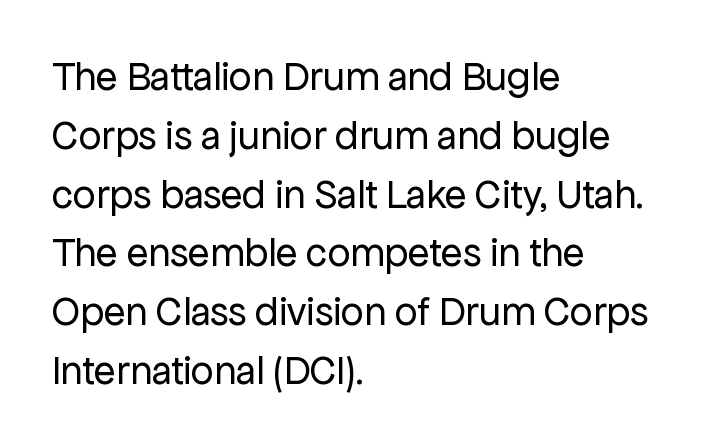
Q: Is the text bold? A: No.
Q: Is the text italic (slanted)? A: No, it is upright.
Q: Is the typeface a serif or a sans-serif typeface? A: Sans-serif.
Q: Is the text underlined? A: No.
Q: How is the paragraph aligned? A: Left-aligned.
Q: Is the spacing between letters normal or unusually wide? A: Normal.
Q: Is the spacing between lines tight, normal or loose? A: Normal.
Q: Width (condensed, normal, or wide)? A: Normal.
Q: Stroke contrast? A: Low.
Q: x-height? A: Medium.
Q: Monospaced? A: No.
